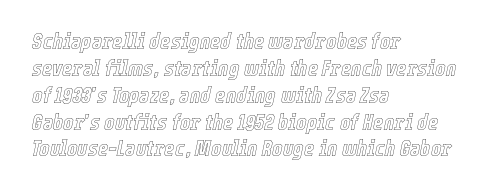
The image shows 22 px text type, italic (leaning right); set left-aligned, line spacing 1.22x, normal letter spacing, not underlined.
